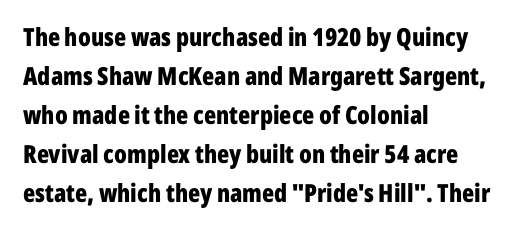
Q: Is the text bold? A: Yes.
Q: Is the text italic (slanted)? A: No, it is upright.
Q: Is the text underlined? A: No.
Q: How is the paragraph aligned? A: Left-aligned.
Q: Is the spacing between letters normal or unusually wide? A: Normal.
Q: Is the spacing between lines tight, normal or loose? A: Normal.
